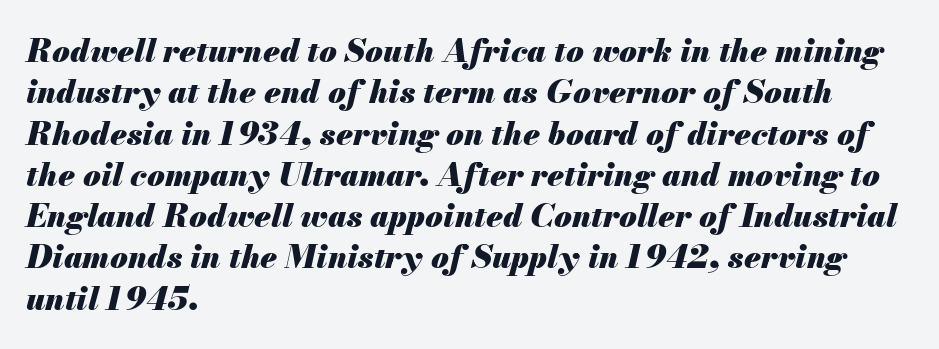
Normally led — the rows are evenly, conventionally spaced. This rendering features lettering with no underline. Is this a fixed-width face? No — the glyphs have proportional, varying widths. Does extra space separate the letters? No, they use regular spacing. Caption: bold face, heavy strokes.
